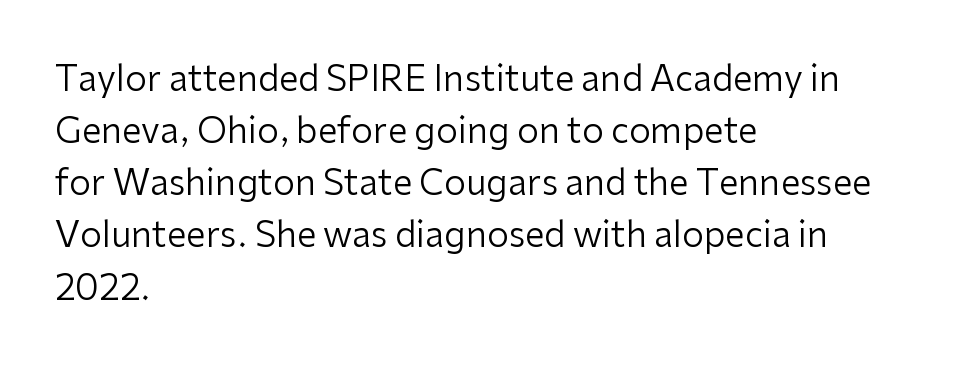
The image shows 35 px regular-weight sans-serif type, upright; set left-aligned, normal line spacing (1.49x), normal letter spacing, not underlined; low stroke contrast and a medium x-height.
